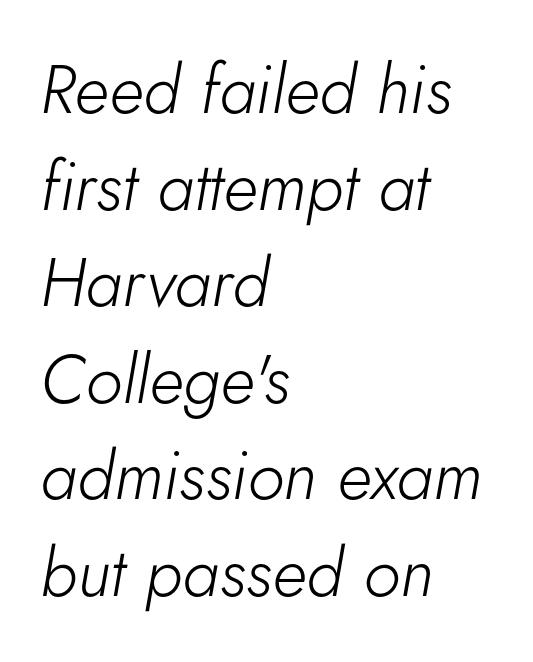
The letterforms sit at book weight or below. Honestly, there is no underline to notice here at all. A typesetter would mark this as italic. Quick note: interline space is typical.
